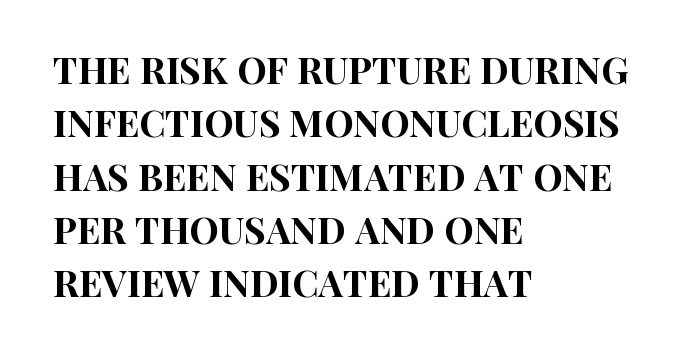
Q: Is the text italic (slanted)? A: No, it is upright.
Q: Is the typeface a serif or a sans-serif typeface? A: Sans-serif.
Q: Is the text underlined? A: No.
Q: How is the paragraph aligned? A: Left-aligned.
Q: Is the spacing between letters normal or unusually wide? A: Normal.
Q: Is the spacing between lines tight, normal or loose? A: Normal.
Q: Width (condensed, normal, or wide)? A: Condensed.
Q: Stroke contrast? A: High.
Q: x-height? A: Large.
Q: Monospaced? A: No.
